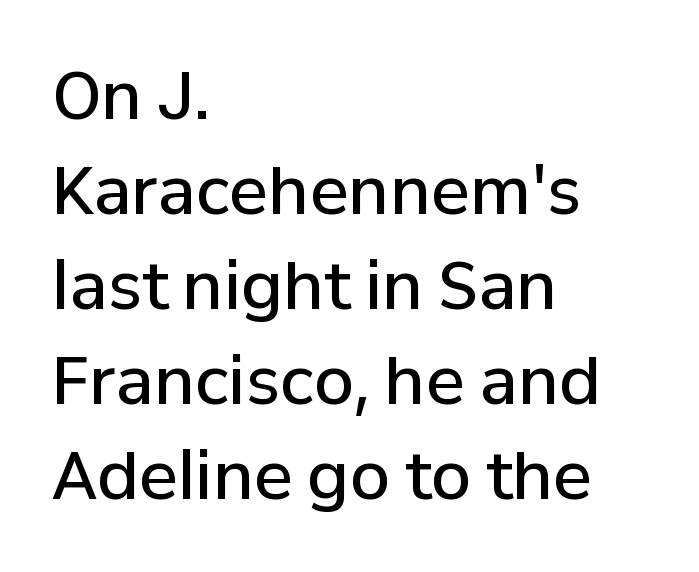
Decoration check: the copy has no underline. Students, note that the glyphs here touch the page at normal intervals. The compositor pushed each line to the left boundary. The font family rendered here belongs to the sans-serif group.
